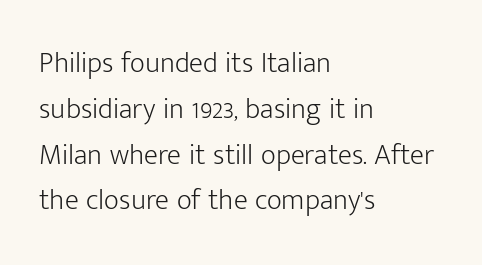
{"serif": "no", "italic": "no", "bold": "no", "weight": "light", "width": "normal", "stroke_contrast": "low", "x_height": "medium", "monospaced": "no", "underline": "no", "align": "left", "line_spacing": "normal", "line_spacing_ratio": 1.58, "letter_spacing": "normal", "letter_spacing_em": 0.0, "glyph_px": 29}
